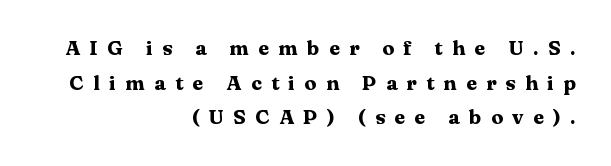
Honestly, there is no underline to notice here at all. Inter-character spacing is expanded well beyond the font's built-in metrics. Horizontally, the lines are justified to the trailing edge only. What weight is shown? A full bold with thick strokes. Italic? Not at all — the glyphs are vertical.
